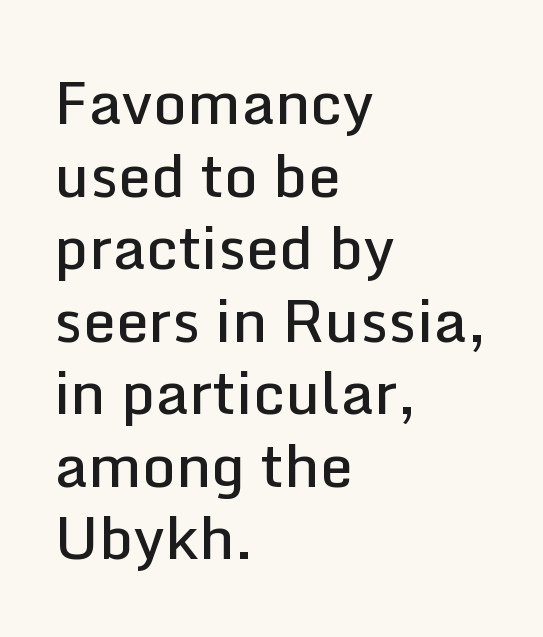
Q: Is the text bold? A: Semi-bold.
Q: Is the text italic (slanted)? A: No, it is upright.
Q: Is the typeface a serif or a sans-serif typeface? A: Sans-serif.
Q: Is the text underlined? A: No.
Q: How is the paragraph aligned? A: Left-aligned.
Q: Is the spacing between letters normal or unusually wide? A: Normal.
Q: Width (condensed, normal, or wide)? A: Normal.
Q: Stroke contrast? A: Low.
Q: x-height? A: Medium.
Q: Monospaced? A: No.
